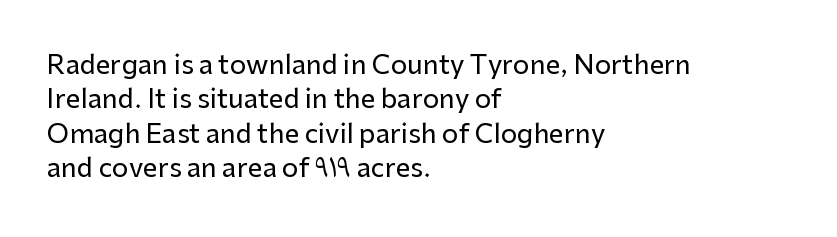
The image shows 26 px text type, upright; set left-aligned, normal line spacing (1.32x), normal letter spacing, not underlined.
